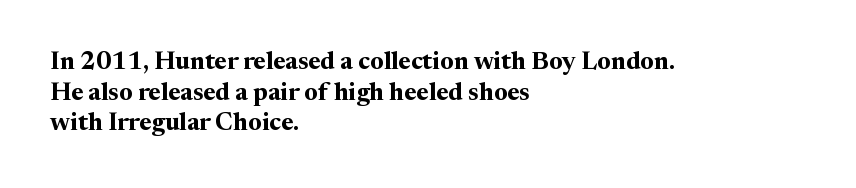
In CSS terms this would be text-align: left. Anything drawn beneath the words? Only blank space. Posture: upright roman. As a designer I'd log this as weight 700, bold.
